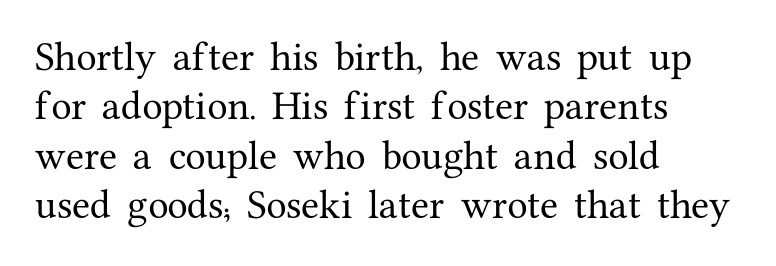
{"serif": "yes", "italic": "no", "width": "normal", "stroke_contrast": "medium", "x_height": "medium", "monospaced": "no", "underline": "no", "align": "left", "line_spacing": "normal", "line_spacing_ratio": 1.5, "letter_spacing": "normal", "letter_spacing_em": 0.0, "glyph_px": 33}
